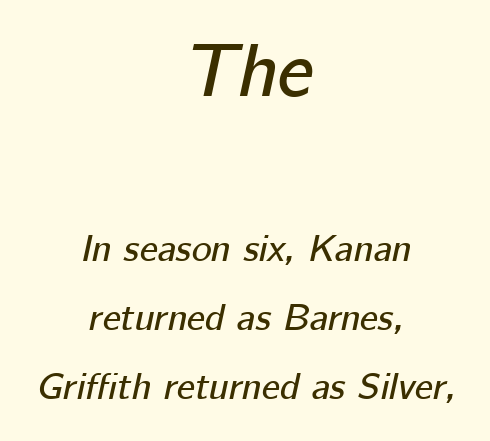
Proportional: the letters do not fall into vertical columns. The whitespace from short lines is split evenly between both sides. Plain, unruled lines of type. Which of the two is more prominent by size? The first, at the top.
